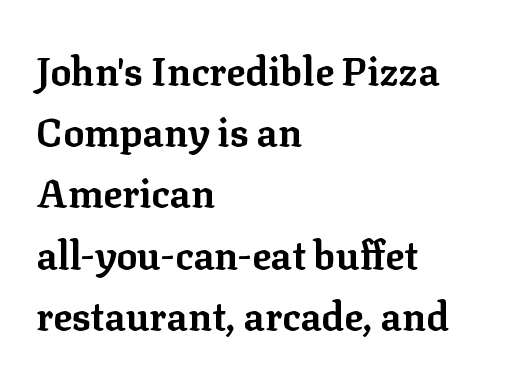
Students, note that the glyphs here touch the page at normal intervals. This rendering features lettering with no underline. A typesetter would call this proportional, since set widths differ per character. The rendering anchors every line to the left-hand side. The lettering stays uniformly vertical, giving the passage a roman look. This sample uses a serif face.
